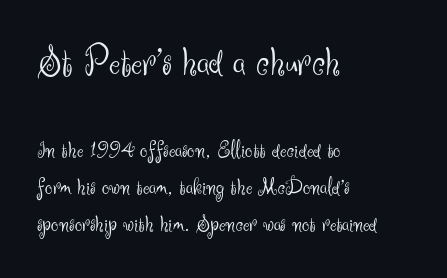
{"serif": "no", "italic": "no", "bold": "no", "weight": "light", "width": "normal", "stroke_contrast": "medium", "x_height": "small", "monospaced": "no", "underline": "no", "align": "left", "line_spacing": "normal", "line_spacing_ratio": 1.55, "letter_spacing": "normal", "letter_spacing_em": 0.0, "larger_block": "first", "size_ratio": 1.75, "glyph_px": 42}
